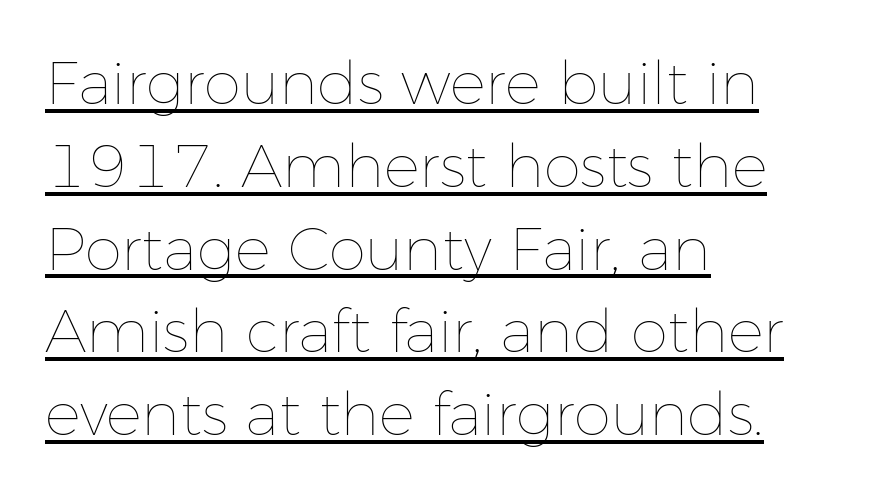
The image shows 60 px thin type, upright; set left-aligned, normal line spacing (1.38x), normal letter spacing, underlined; low stroke contrast and a medium x-height.
